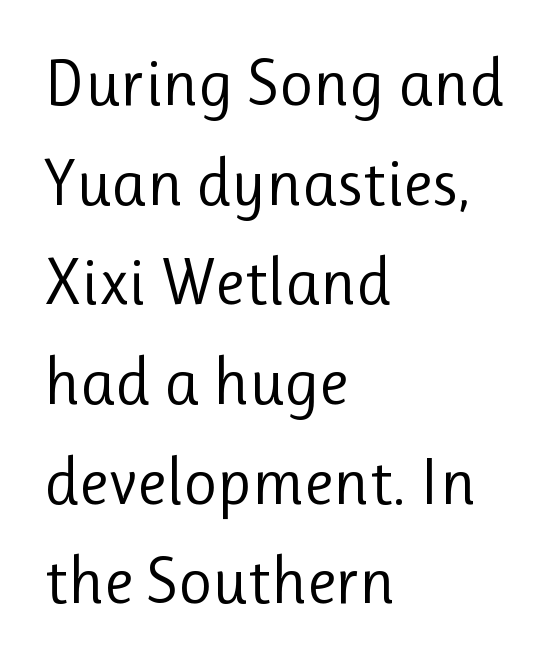
{"serif": "no", "italic": "no", "bold": "no", "weight": "regular", "width": "normal", "stroke_contrast": "low", "x_height": "medium", "monospaced": "no", "underline": "no", "align": "left", "line_spacing": "normal", "line_spacing_ratio": 1.51, "letter_spacing": "normal", "letter_spacing_em": 0.0, "glyph_px": 66}
